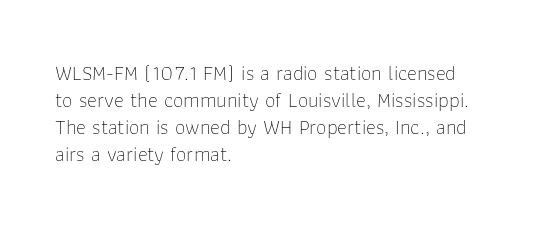
Q: Is the text bold? A: No.
Q: Is the text italic (slanted)? A: No, it is upright.
Q: Is the text underlined? A: No.
Q: How is the paragraph aligned? A: Left-aligned.
Q: Is the spacing between letters normal or unusually wide? A: Normal.
Q: Is the spacing between lines tight, normal or loose? A: Normal.
